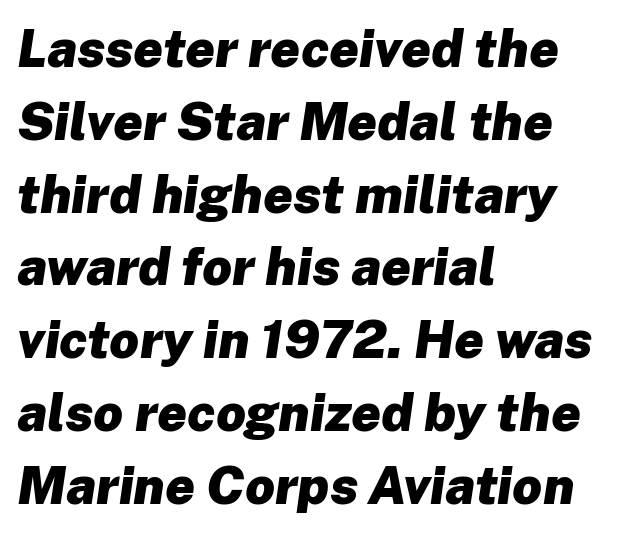
The image shows 52 px heavy type, italic (leaning right); set left-aligned, normal line spacing (1.4x), normal letter spacing, not underlined; low stroke contrast and a medium x-height.
